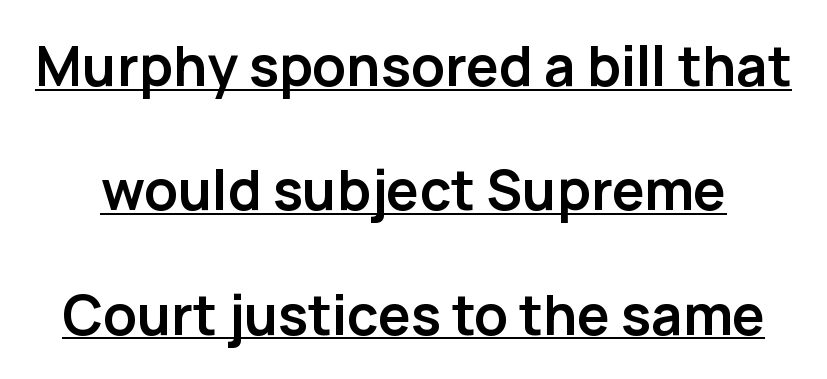
{"serif": "no", "italic": "no", "bold": "yes", "weight": "semibold", "width": "normal", "stroke_contrast": "low", "x_height": "medium", "monospaced": "no", "underline": "yes", "line_spacing": "loose", "line_spacing_ratio": 2.26, "letter_spacing": "normal", "letter_spacing_em": 0.0, "glyph_px": 55}
